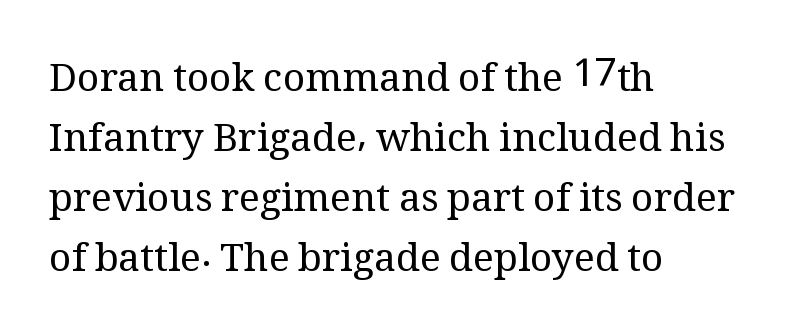
Proportional: the letters do not fall into vertical columns. A serif font was chosen for this passage. Line beginnings align vertically; line endings do not. Tracking value appears to be zero — textbook default spacing. Summary of vertical rhythm: regular, with standard interline spacing. Unlike italic type, these characters show no tilt at all.
